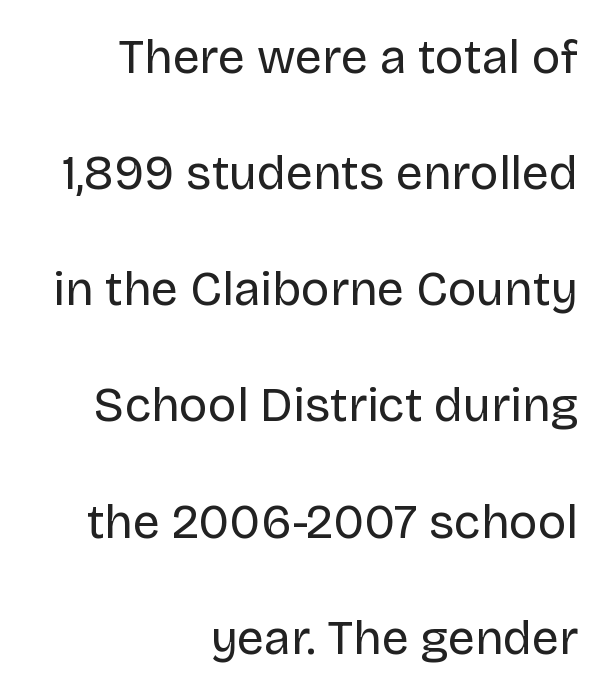
Q: Is the text bold? A: No.
Q: Is the text italic (slanted)? A: No, it is upright.
Q: Is the typeface a serif or a sans-serif typeface? A: Sans-serif.
Q: Is the text underlined? A: No.
Q: How is the paragraph aligned? A: Right-aligned.
Q: Is the spacing between letters normal or unusually wide? A: Normal.
Q: Is the spacing between lines tight, normal or loose? A: Loose.
Q: Width (condensed, normal, or wide)? A: Normal.
Q: Stroke contrast? A: Low.
Q: x-height? A: Large.
Q: Monospaced? A: No.
